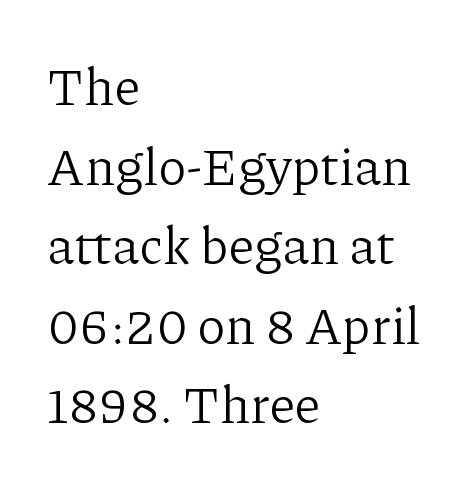
Q: Is the text bold? A: No.
Q: Is the text italic (slanted)? A: No, it is upright.
Q: Is the typeface a serif or a sans-serif typeface? A: Serif.
Q: Is the text underlined? A: No.
Q: How is the paragraph aligned? A: Left-aligned.
Q: Is the spacing between letters normal or unusually wide? A: Normal.
Q: Is the spacing between lines tight, normal or loose? A: Normal.
Q: Width (condensed, normal, or wide)? A: Normal.
Q: Stroke contrast? A: Low.
Q: x-height? A: Medium.
Q: Monospaced? A: No.
